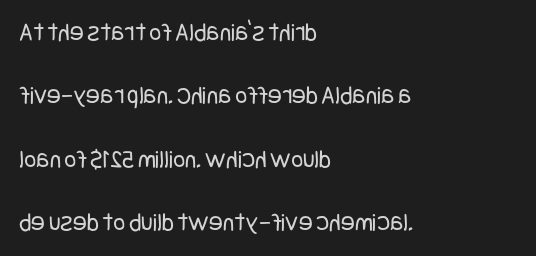
{"italic": "no", "bold": "no", "underline": "no", "align": "left", "line_spacing": "loose", "line_spacing_ratio": 2.44, "letter_spacing": "normal", "letter_spacing_em": 0.0, "glyph_px": 26}
